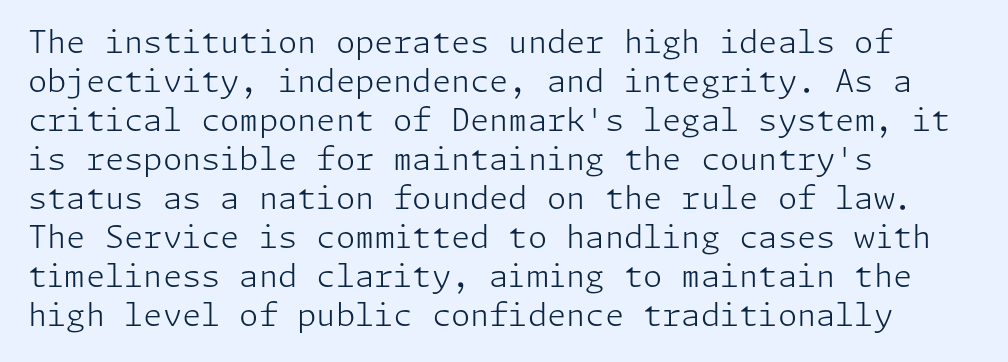
{"serif": "no", "italic": "no", "bold": "no", "weight": "light", "width": "normal", "stroke_contrast": "low", "x_height": "medium", "underline": "no", "align": "left", "line_spacing": "normal", "line_spacing_ratio": 1.26, "letter_spacing": "normal", "letter_spacing_em": 0.0, "glyph_px": 31}
